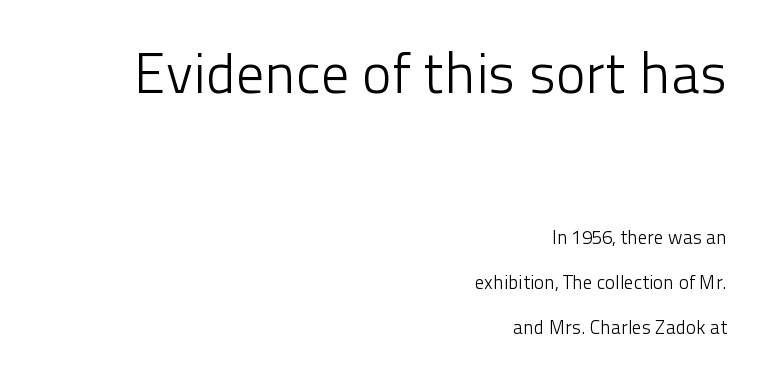
Note the varied advance widths — an 'i' is clearly narrower than an 'm'. Posture: vertical. Bigger letters appear in the top chunk; the bottom chunk is reduced. Underline: absent.
